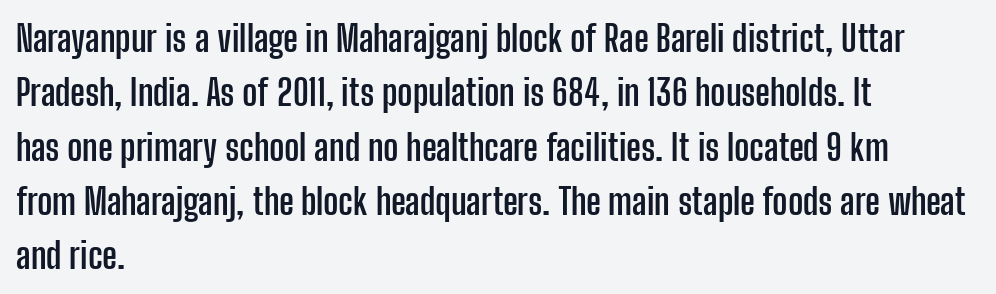
{"serif": "no", "italic": "no", "bold": "yes", "weight": "semibold", "width": "condensed", "stroke_contrast": "low", "x_height": "medium", "monospaced": "no", "underline": "no", "align": "left", "line_spacing": "normal", "line_spacing_ratio": 1.51, "letter_spacing": "normal", "letter_spacing_em": 0.0, "glyph_px": 36}
